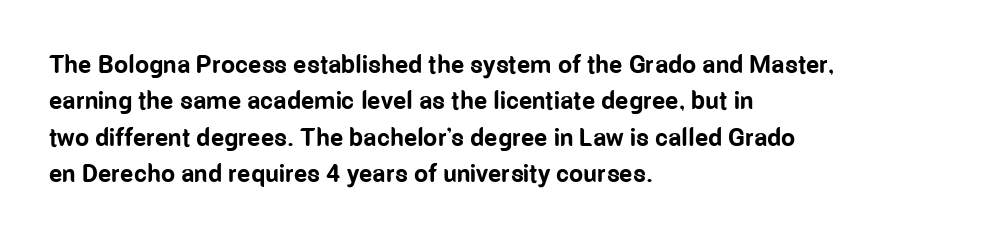
Q: Is the text bold? A: Yes.
Q: Is the text italic (slanted)? A: No, it is upright.
Q: Is the text underlined? A: No.
Q: How is the paragraph aligned? A: Left-aligned.
Q: Is the spacing between letters normal or unusually wide? A: Normal.
Q: Is the spacing between lines tight, normal or loose? A: Normal.
